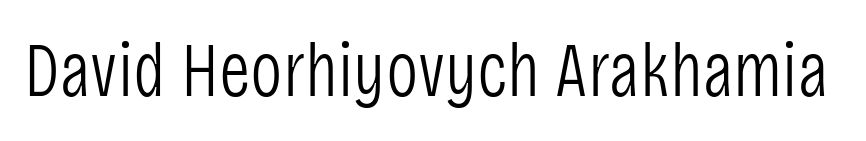
{"serif": "no", "italic": "no", "bold": "no", "weight": "light", "width": "condensed", "stroke_contrast": "low", "x_height": "large", "monospaced": "no", "underline": "no", "letter_spacing": "normal", "letter_spacing_em": 0.0, "glyph_px": 77}
